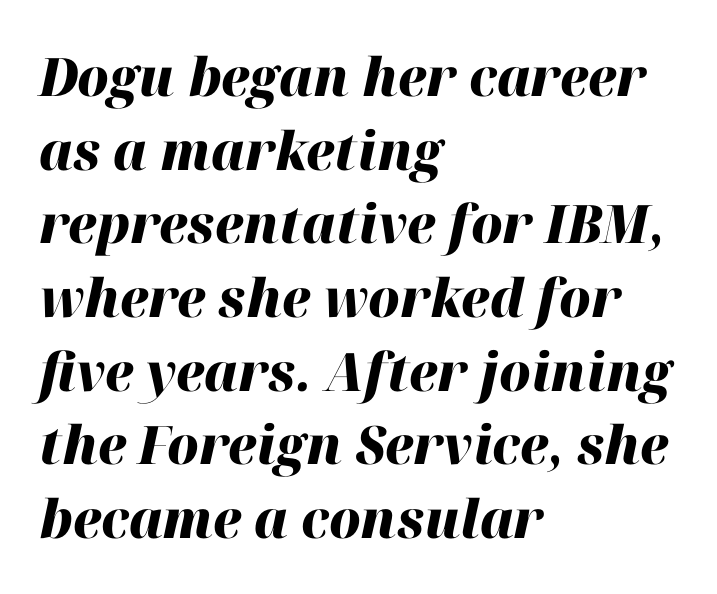
The image shows 53 px heavy type, italic (leaning right); set left-aligned, normal line spacing (1.39x), normal letter spacing, not underlined; high stroke contrast and a medium x-height.
